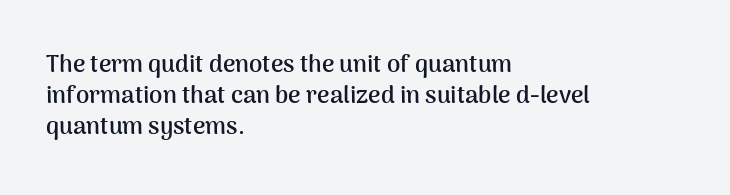
{"italic": "no", "bold": "yes", "underline": "no", "align": "left", "line_spacing": "normal", "line_spacing_ratio": 1.3, "letter_spacing": "normal", "letter_spacing_em": 0.0, "glyph_px": 24}
